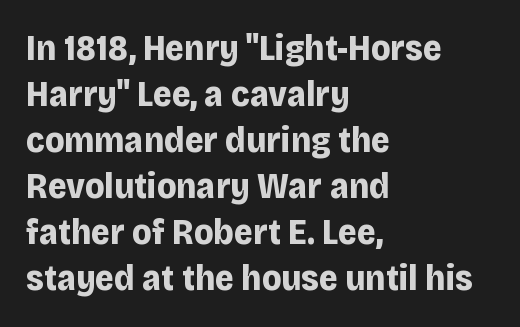
Thick stems and heavy bowls — unmistakably bold. The line-height multiplier appears to be the usual default. Nobody touched the tracking dial on this one. The letters carry no serifs — their stems end cleanly without finishing strokes. The passage is arranged the way most books set body copy — flush left. Do the characters align in a grid? No, the font is proportional.
